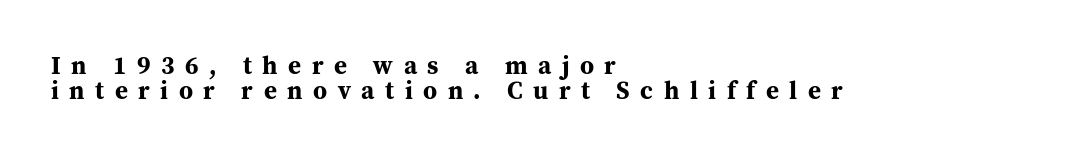
These lines huddle together more closely than default settings would place them. A dark, heavy texture on the line: the type is bold. Glyph-to-glyph distance is far greater than everyday printed text. Letters rest on an invisible, unmarked baseline.
